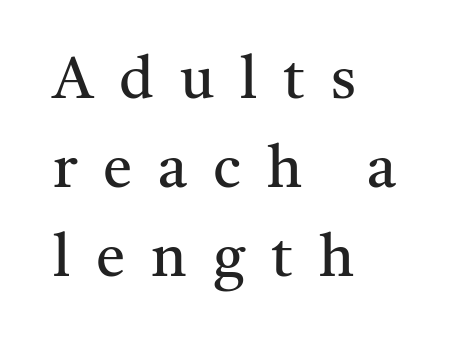
No extra ink here — the face is not bold. Normally led — the rows are evenly, conventionally spaced. This rendering employs a face with finishing strokes, i.e., a serif. The lines are quadded left. Nobody drew a line under any word here.
